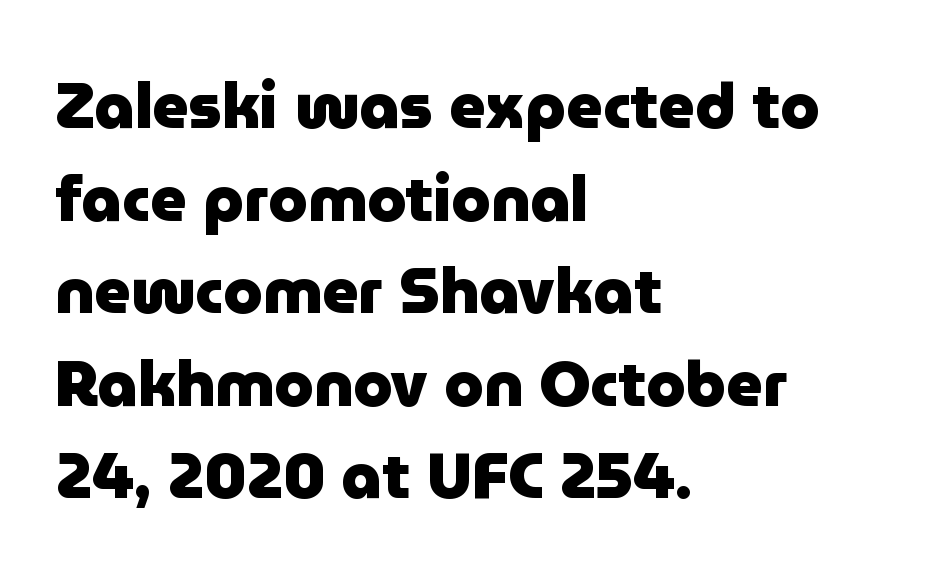
The image shows 63 px heavy sans-serif type, upright; set left-aligned, normal line spacing (1.47x), normal letter spacing, not underlined; low stroke contrast and a medium x-height.
